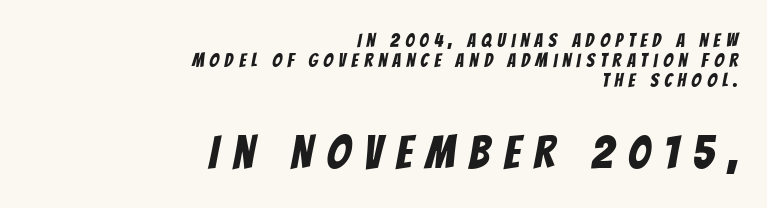
{"serif": "no", "width": "condensed", "stroke_contrast": "low", "x_height": "large", "monospaced": "no", "underline": "no", "align": "right", "line_spacing": "tight", "line_spacing_ratio": 1.04, "letter_spacing": "wide", "letter_spacing_em": 0.3, "larger_block": "second", "size_ratio": 2.47, "glyph_px": 47}
